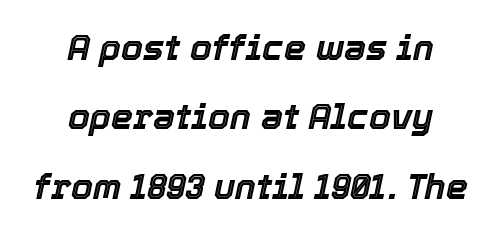
Q: Is the text italic (slanted)? A: Yes, it leans right by about 12 degrees.
Q: Is the text underlined? A: No.
Q: How is the paragraph aligned? A: Centered.
Q: Is the spacing between letters normal or unusually wide? A: Normal.
Q: Is the spacing between lines tight, normal or loose? A: Loose.
Q: Width (condensed, normal, or wide)? A: Normal.
Q: x-height? A: Medium.
Q: Monospaced? A: No.
